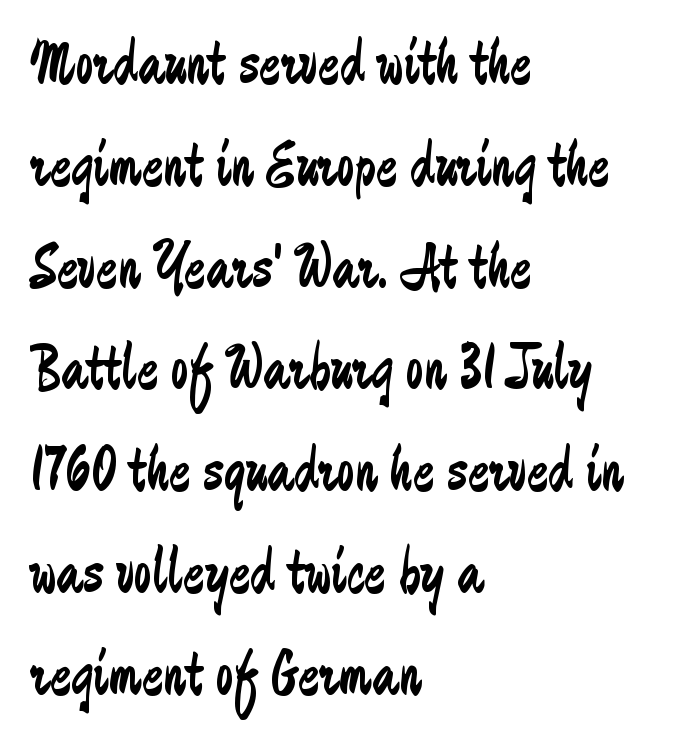
The face used here is proportionally spaced, like ordinary book or web type. Each new line begins a customary step beneath the previous one. Spacing between characters is what you'd get straight out of the box.
